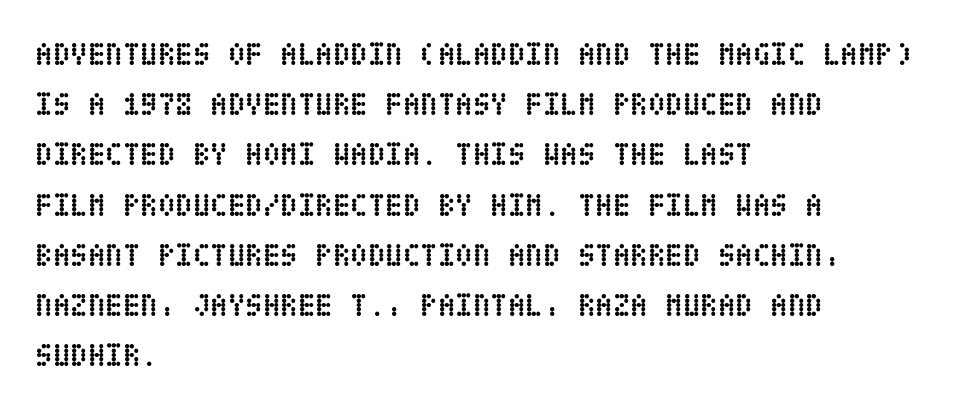
The typesetting leans heavy: a genuine bold. Does the lettering tilt? It doesn't — this is upright. Check the space under the baseline: it is left empty. Horizontal alignment here is leftward, the default for most running prose. In terms of leading, this rendering sits right in the middle. Characters follow at the spacing the type designer built in.
